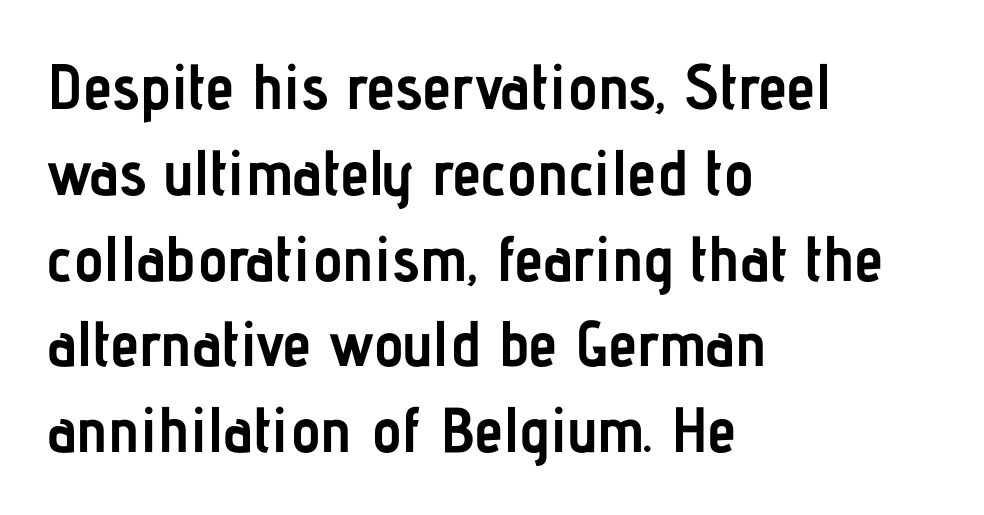
{"serif": "no", "italic": "no", "bold": "yes", "weight": "semibold", "width": "condensed", "stroke_contrast": "low", "x_height": "medium", "monospaced": "no", "underline": "no", "align": "left", "line_spacing": "normal", "line_spacing_ratio": 1.34, "letter_spacing": "normal", "letter_spacing_em": 0.0, "glyph_px": 64}
